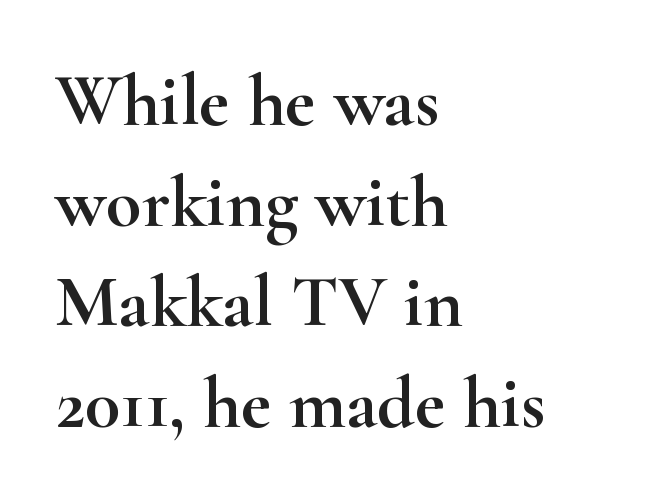
The image shows 74 px wide serif type, upright; set left-aligned, normal line spacing (1.36x), normal letter spacing, not underlined; high stroke contrast and a small x-height.
